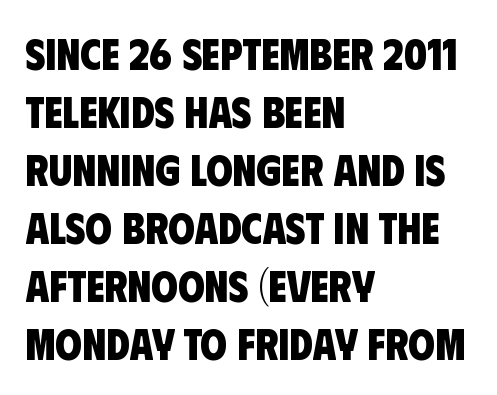
Q: Is the text bold? A: Yes.
Q: Is the typeface a serif or a sans-serif typeface? A: Sans-serif.
Q: Is the text underlined? A: No.
Q: How is the paragraph aligned? A: Left-aligned.
Q: Is the spacing between letters normal or unusually wide? A: Normal.
Q: Is the spacing between lines tight, normal or loose? A: Normal.
Q: Width (condensed, normal, or wide)? A: Condensed.
Q: Stroke contrast? A: Low.
Q: x-height? A: Large.
Q: Monospaced? A: No.
